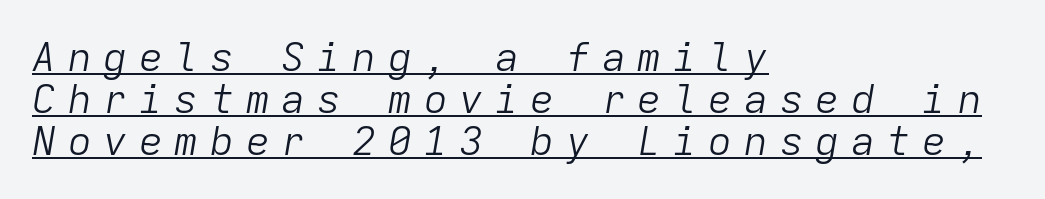
Q: Is the text bold? A: No.
Q: Is the text italic (slanted)? A: Yes, it leans right by about 9 degrees.
Q: Is the text underlined? A: Yes.
Q: How is the paragraph aligned? A: Left-aligned.
Q: Is the spacing between letters normal or unusually wide? A: Unusually wide.
Q: Is the spacing between lines tight, normal or loose? A: Tight.
Q: Width (condensed, normal, or wide)? A: Normal.
Q: Stroke contrast? A: Low.
Q: x-height? A: Medium.
Q: Monospaced? A: Yes.
